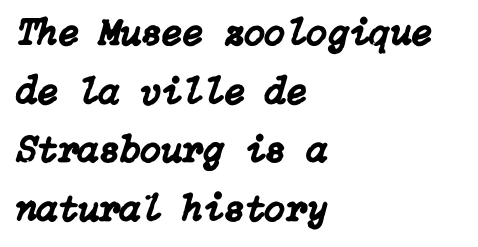
Q: Is the text italic (slanted)? A: Yes, it leans right by about 15 degrees.
Q: Is the text underlined? A: No.
Q: How is the paragraph aligned? A: Left-aligned.
Q: Is the spacing between letters normal or unusually wide? A: Normal.
Q: Is the spacing between lines tight, normal or loose? A: Normal.
Q: Width (condensed, normal, or wide)? A: Normal.
Q: Stroke contrast? A: Low.
Q: x-height? A: Medium.
